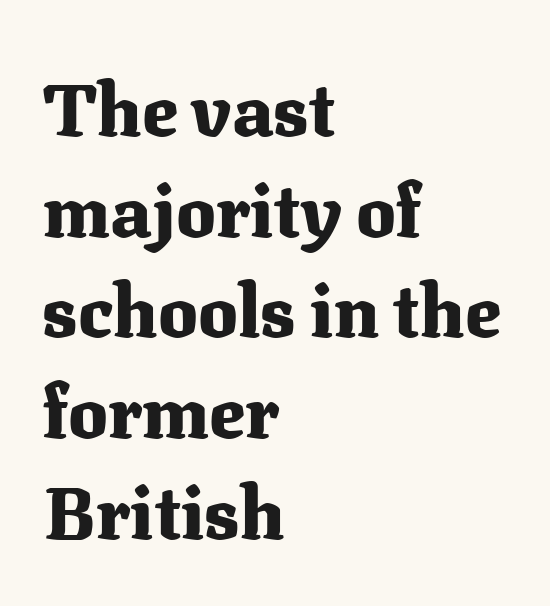
Q: Is the text bold? A: Yes.
Q: Is the text italic (slanted)? A: No, it is upright.
Q: Is the typeface a serif or a sans-serif typeface? A: Serif.
Q: Is the text underlined? A: No.
Q: How is the paragraph aligned? A: Left-aligned.
Q: Is the spacing between letters normal or unusually wide? A: Normal.
Q: Is the spacing between lines tight, normal or loose? A: Normal.
Q: Width (condensed, normal, or wide)? A: Normal.
Q: Stroke contrast? A: Medium.
Q: x-height? A: Medium.
Q: Monospaced? A: No.
